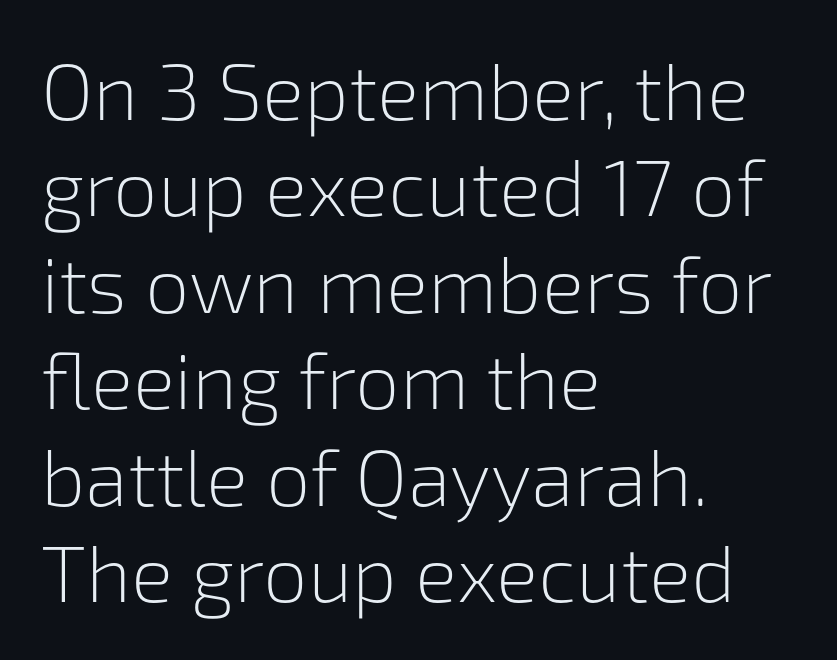
Q: Is the text bold? A: No.
Q: Is the text italic (slanted)? A: No, it is upright.
Q: Is the typeface a serif or a sans-serif typeface? A: Sans-serif.
Q: Is the text underlined? A: No.
Q: How is the paragraph aligned? A: Left-aligned.
Q: Is the spacing between letters normal or unusually wide? A: Normal.
Q: Width (condensed, normal, or wide)? A: Normal.
Q: Stroke contrast? A: Low.
Q: x-height? A: Medium.
Q: Monospaced? A: No.
